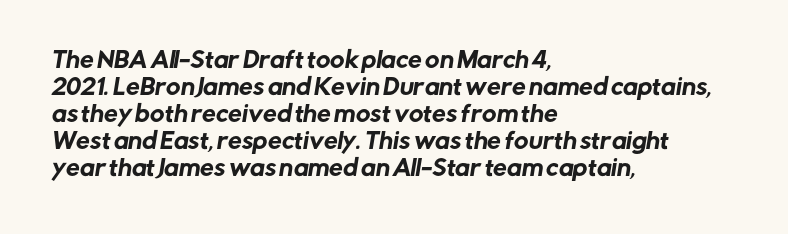
The image shows 22 px text type; set left-aligned, line spacing 1.23x, normal letter spacing, not underlined.
